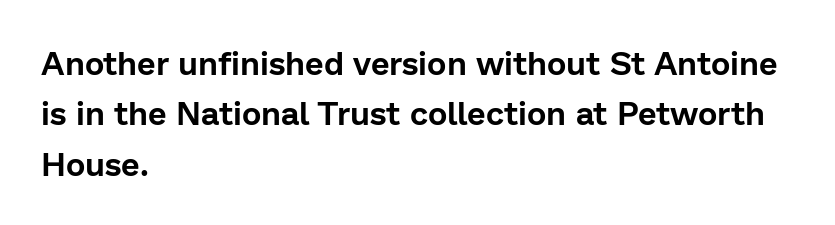
The rendering uses natural spacing where letterforms have individual widths. Honestly, there is no underline to notice here at all. Tracking here is standard; glyphs follow each other at the usual distance. The lettering stays uniformly vertical, giving the passage a roman look. Is there much room between lines? A standard amount, neither cramped nor airy. The lines in this sample share a left origin and differ only in where they stop.
